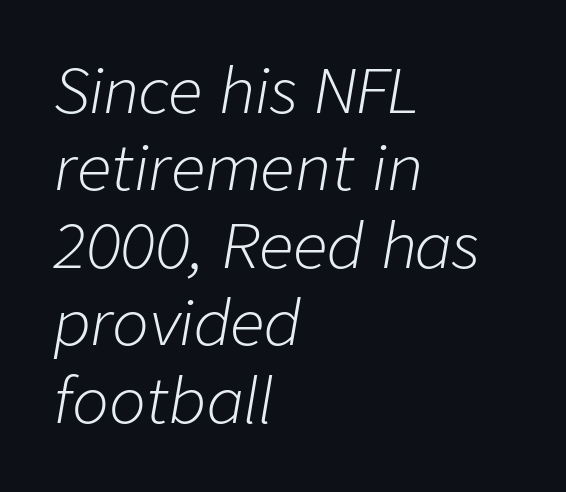
Nothing heavy about these letters — not bold at all. You could not count columns in this text — the font is proportionally spaced. A student would call this left alignment; a typographer would say flush left, rag right. Descenders are the only things crossing below the line. The passage shown leans; its letterforms are oblique. The vertical gap from one line to the next is medium.
